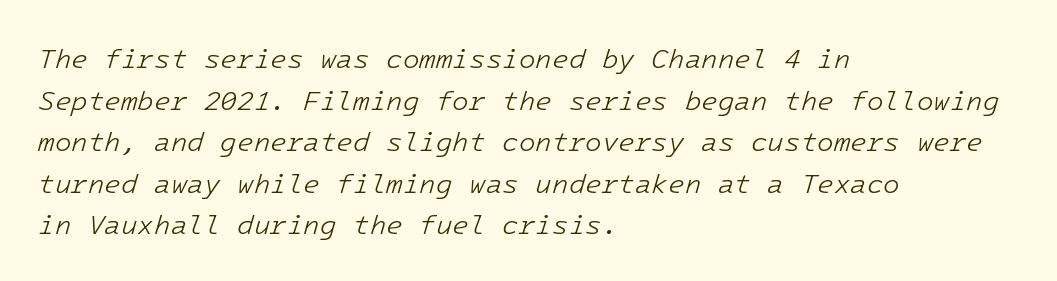
Descenders are the only things crossing below the line. No extra tracking has been applied to these lines. The specimen reads as italic at a glance. Which margin do the lines hug? The left one — the right edge is uneven. A quiet, ordinary-to-light weight characterises the typeface.
